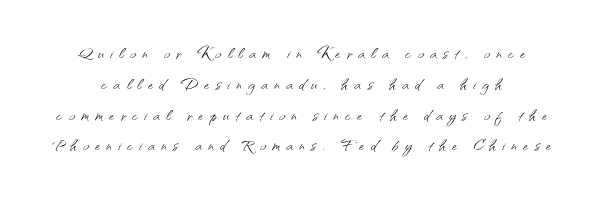
The image shows 22 px text type; set normal line spacing (1.4x), unusually wide letter spacing (+0.29 em), not underlined.
